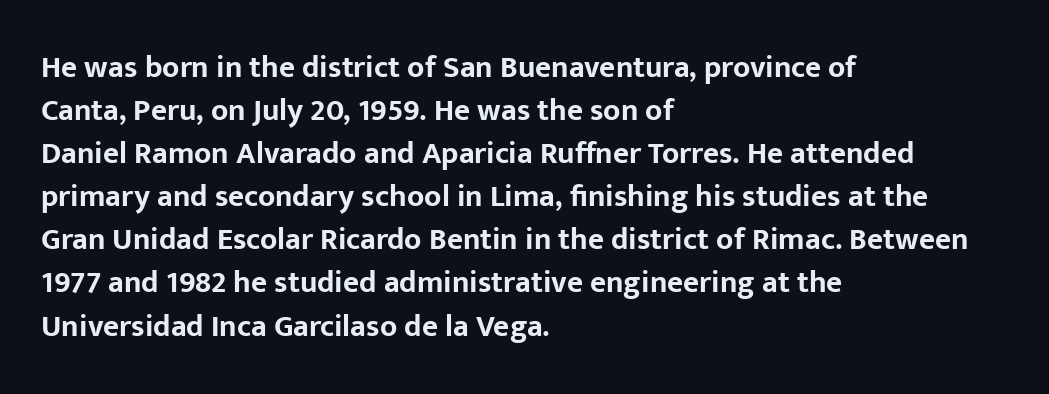
Q: Is the text bold? A: Yes.
Q: Is the text italic (slanted)? A: No, it is upright.
Q: Is the typeface a serif or a sans-serif typeface? A: Sans-serif.
Q: Is the text underlined? A: No.
Q: How is the paragraph aligned? A: Left-aligned.
Q: Is the spacing between letters normal or unusually wide? A: Normal.
Q: Is the spacing between lines tight, normal or loose? A: Normal.
Q: Width (condensed, normal, or wide)? A: Normal.
Q: Stroke contrast? A: Low.
Q: x-height? A: Medium.
Q: Monospaced? A: No.
